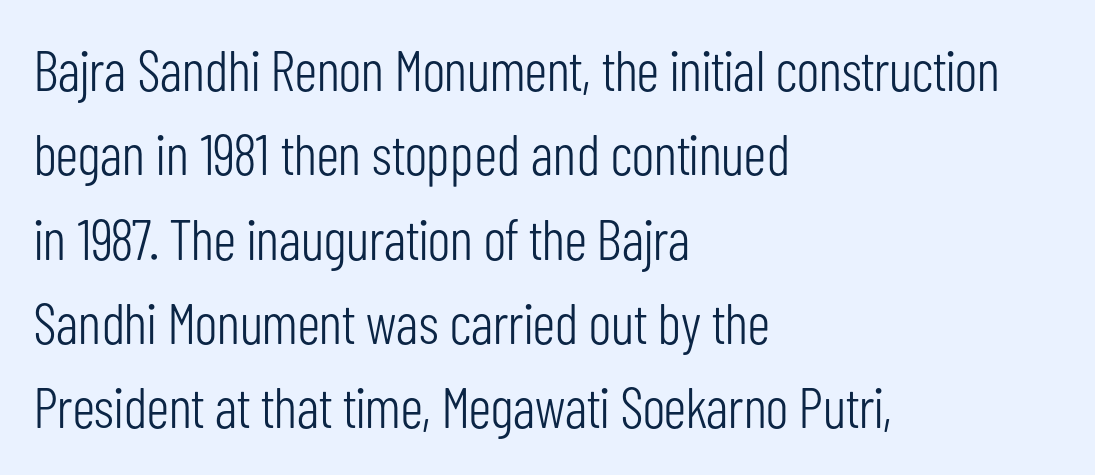
Q: Is the text bold? A: No.
Q: Is the text italic (slanted)? A: No, it is upright.
Q: Is the typeface a serif or a sans-serif typeface? A: Sans-serif.
Q: Is the text underlined? A: No.
Q: How is the paragraph aligned? A: Left-aligned.
Q: Is the spacing between letters normal or unusually wide? A: Normal.
Q: Is the spacing between lines tight, normal or loose? A: Normal.
Q: Width (condensed, normal, or wide)? A: Condensed.
Q: Stroke contrast? A: Low.
Q: x-height? A: Medium.
Q: Monospaced? A: No.
